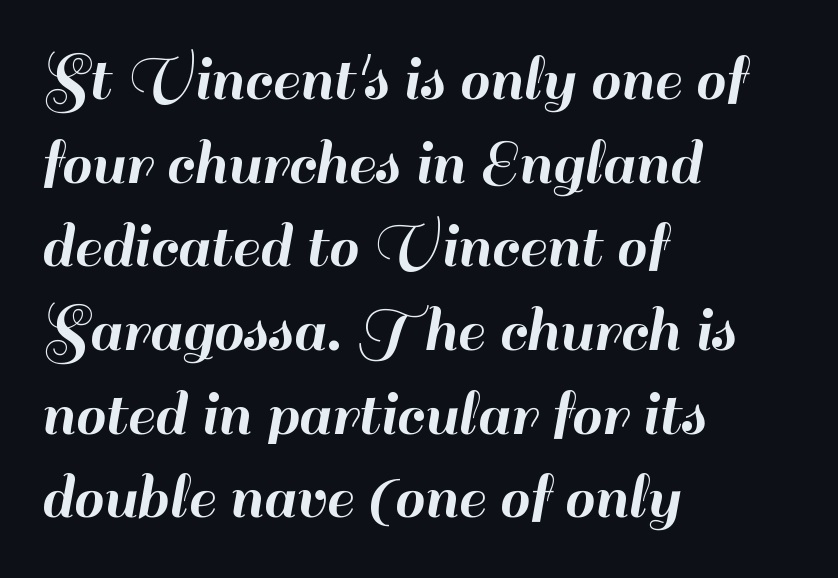
{"serif": "no", "width": "normal", "stroke_contrast": "high", "x_height": "small", "monospaced": "no", "underline": "no", "align": "left", "line_spacing_ratio": 1.23, "letter_spacing": "normal", "letter_spacing_em": 0.0, "glyph_px": 68}
